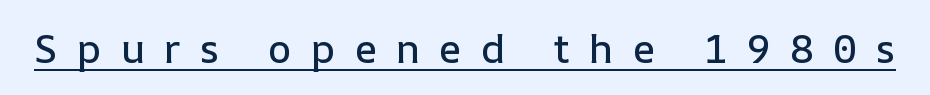
The image shows 40 px text type, upright; set unusually wide letter spacing (+0.48 em), underlined; low stroke contrast and a medium x-height.
